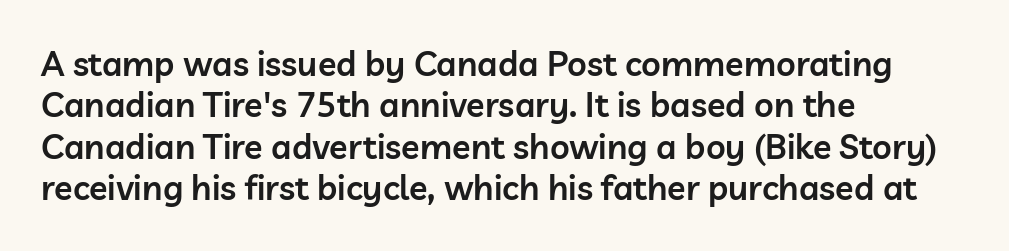
Q: Is the text bold? A: Semi-bold.
Q: Is the text italic (slanted)? A: No, it is upright.
Q: Is the typeface a serif or a sans-serif typeface? A: Sans-serif.
Q: Is the text underlined? A: No.
Q: How is the paragraph aligned? A: Left-aligned.
Q: Is the spacing between letters normal or unusually wide? A: Normal.
Q: Width (condensed, normal, or wide)? A: Normal.
Q: Stroke contrast? A: Low.
Q: x-height? A: Medium.
Q: Monospaced? A: No.
